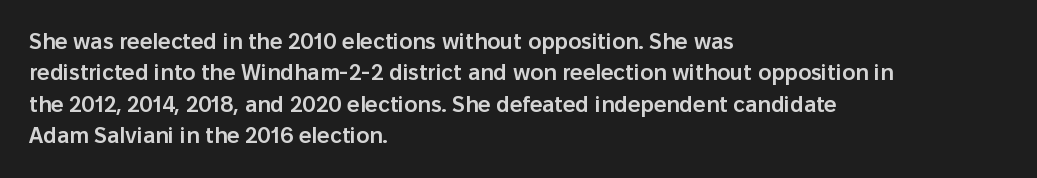
Successive baselines arrive at the customary interval. Horizontally, the lines are justified to the leading edge only. Short note: letters normally spaced. Emphasis by weight is partial: semibold. The gap between lines stays unmarked. Ordinary non-slanted type is in use.
